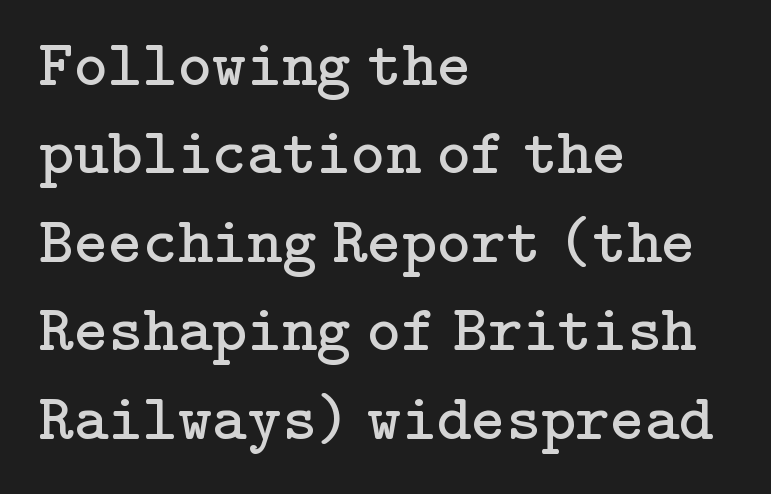
Q: Is the text bold? A: No.
Q: Is the text italic (slanted)? A: No, it is upright.
Q: Is the typeface a serif or a sans-serif typeface? A: Serif.
Q: Is the text underlined? A: No.
Q: How is the paragraph aligned? A: Left-aligned.
Q: Is the spacing between letters normal or unusually wide? A: Normal.
Q: Is the spacing between lines tight, normal or loose? A: Normal.
Q: Width (condensed, normal, or wide)? A: Normal.
Q: Stroke contrast? A: Low.
Q: x-height? A: Medium.
